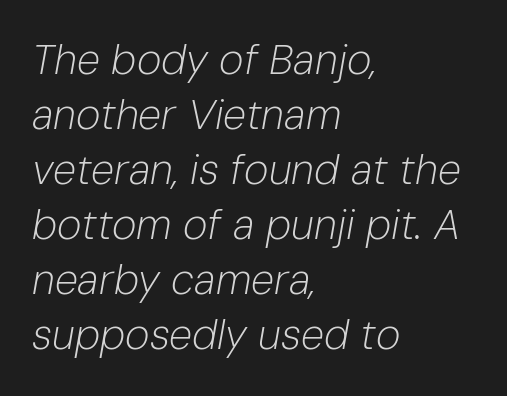
{"italic": "yes", "lean": "right", "slant_degrees": 10, "bold": "no", "weight": "light", "width": "normal", "stroke_contrast": "low", "x_height": "medium", "monospaced": "no", "underline": "no", "align": "left", "line_spacing": "normal", "line_spacing_ratio": 1.31, "letter_spacing": "normal", "letter_spacing_em": 0.0, "glyph_px": 42}
